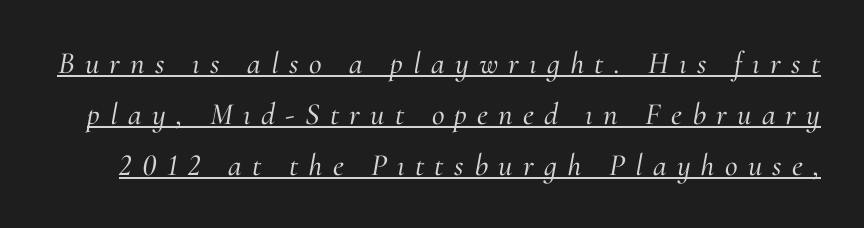
Regarding serifs, this sample has them. Is there much room between lines? A standard amount, neither cramped nor airy. This is underlined copy, the kind a proofreader might mark for attention. The face used here is proportionally spaced, like ordinary book or web type. Characters follow at a spacing far wider than the type designer built in.
